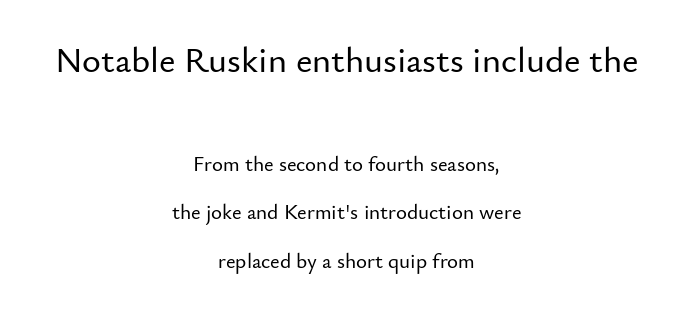
{"serif": "no", "italic": "no", "width": "normal", "stroke_contrast": "low", "x_height": "small", "monospaced": "no", "underline": "no", "align": "center", "line_spacing": "loose", "line_spacing_ratio": 2.31, "letter_spacing": "normal", "letter_spacing_em": 0.0, "larger_block": "first", "size_ratio": 1.71, "glyph_px": 36}
